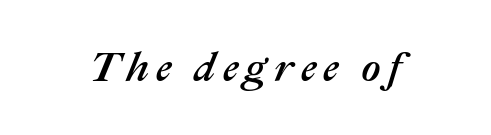
The image shows 42 px text type, italic (leaning right); set not underlined; medium stroke contrast and a medium x-height.
